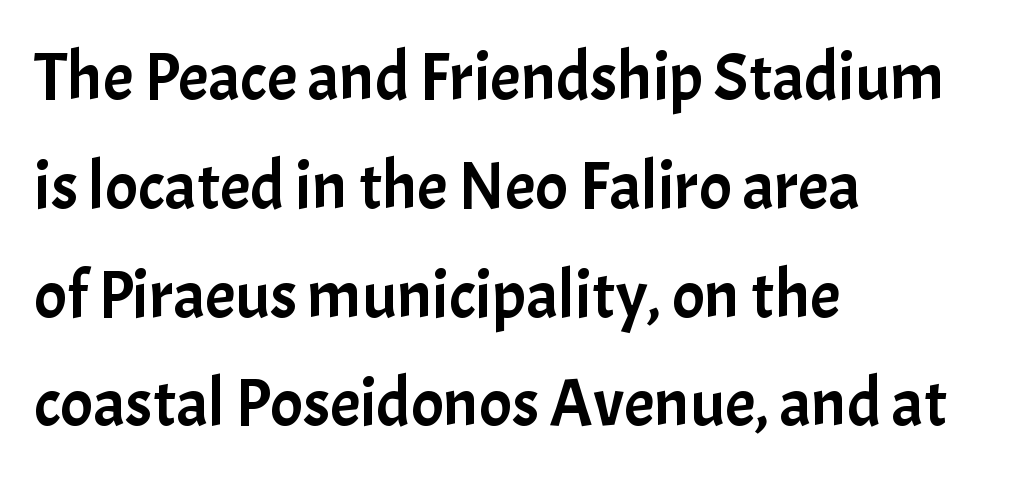
The image shows 68 px sans-serif type, upright; set left-aligned, normal line spacing (1.6x), normal letter spacing, not underlined; low stroke contrast and a medium x-height.
